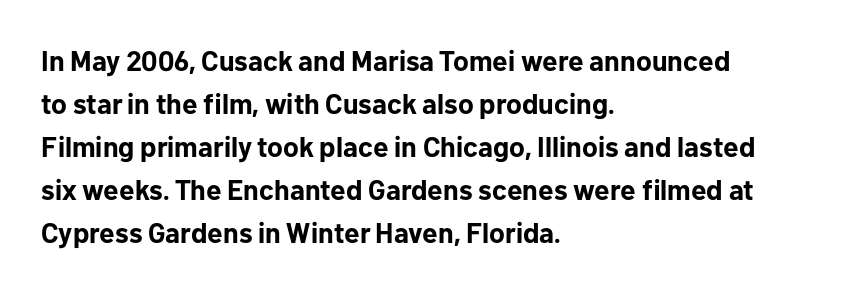
{"serif": "no", "italic": "no", "bold": "yes", "weight": "bold", "width": "normal", "stroke_contrast": "low", "x_height": "medium", "monospaced": "no", "underline": "no", "align": "left", "line_spacing": "normal", "line_spacing_ratio": 1.54, "letter_spacing": "normal", "letter_spacing_em": 0.0, "glyph_px": 28}
